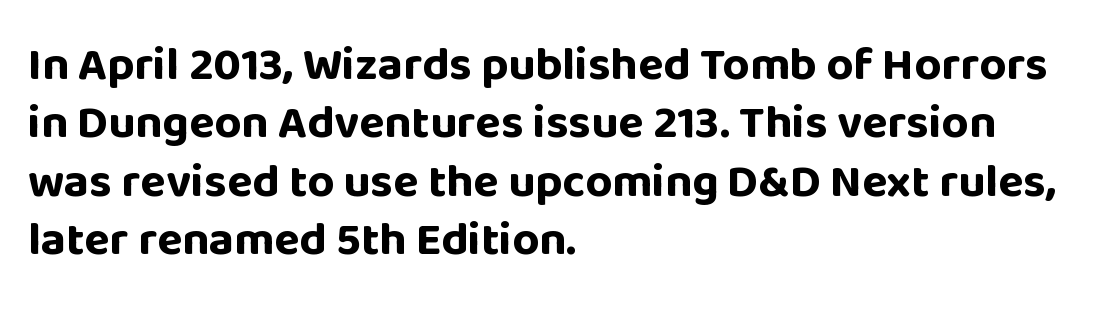
The image shows 47 px bold sans-serif type, upright; set left-aligned, line spacing 1.24x, normal letter spacing, not underlined; low stroke contrast and a large x-height.
